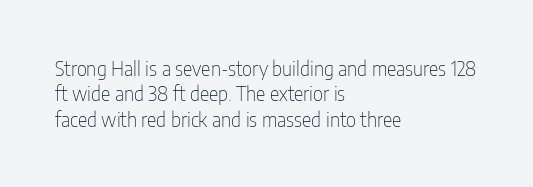
The rows are spaced the way most documents space them. Weight: in the light-to-regular range. Each word holds together tightly as a unit, with standard inter-letter gaps. Nobody drew a line under any word here.
